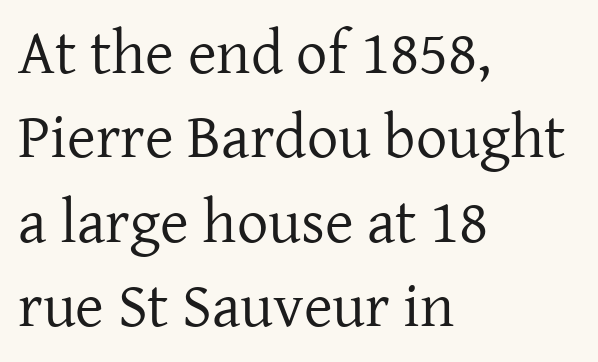
Q: Is the text bold? A: No.
Q: Is the text italic (slanted)? A: No, it is upright.
Q: Is the typeface a serif or a sans-serif typeface? A: Serif.
Q: Is the text underlined? A: No.
Q: How is the paragraph aligned? A: Left-aligned.
Q: Is the spacing between letters normal or unusually wide? A: Normal.
Q: Is the spacing between lines tight, normal or loose? A: Normal.
Q: Width (condensed, normal, or wide)? A: Normal.
Q: Stroke contrast? A: Low.
Q: x-height? A: Medium.
Q: Monospaced? A: No.
